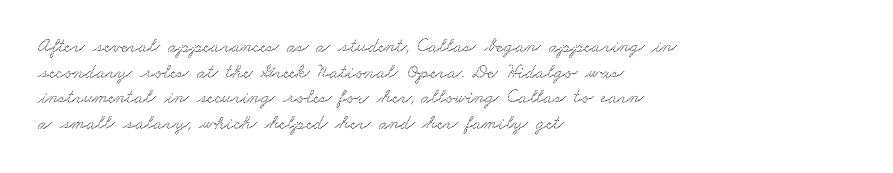
{"underline": "no", "align": "left", "line_spacing": "normal", "line_spacing_ratio": 1.28, "letter_spacing": "normal", "letter_spacing_em": 0.0, "glyph_px": 20}
